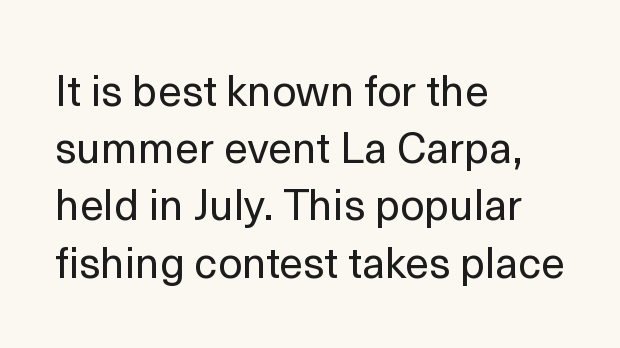
Q: Is the text bold? A: No.
Q: Is the text italic (slanted)? A: No, it is upright.
Q: Is the typeface a serif or a sans-serif typeface? A: Sans-serif.
Q: Is the text underlined? A: No.
Q: How is the paragraph aligned? A: Left-aligned.
Q: Is the spacing between letters normal or unusually wide? A: Normal.
Q: Is the spacing between lines tight, normal or loose? A: Normal.
Q: Width (condensed, normal, or wide)? A: Normal.
Q: x-height? A: Medium.
Q: Monospaced? A: No.
